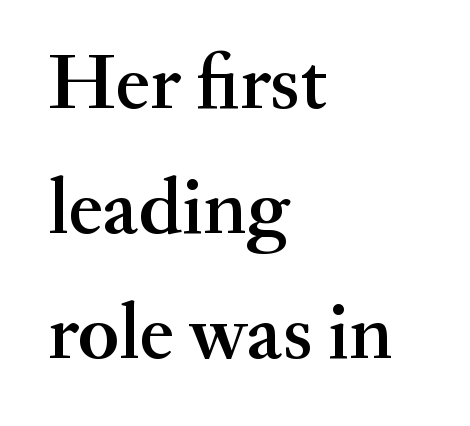
The image shows 79 px semibold serif type, upright; set left-aligned, normal line spacing (1.58x), normal letter spacing, not underlined; medium stroke contrast and a small x-height.
